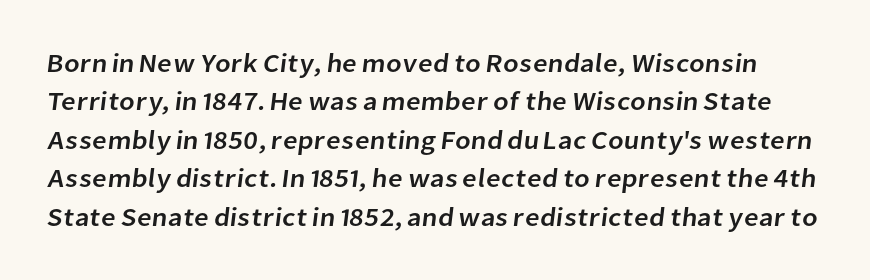
Q: Is the text underlined? A: No.
Q: Is the spacing between letters normal or unusually wide? A: Normal.
Q: Is the spacing between lines tight, normal or loose? A: Normal.
